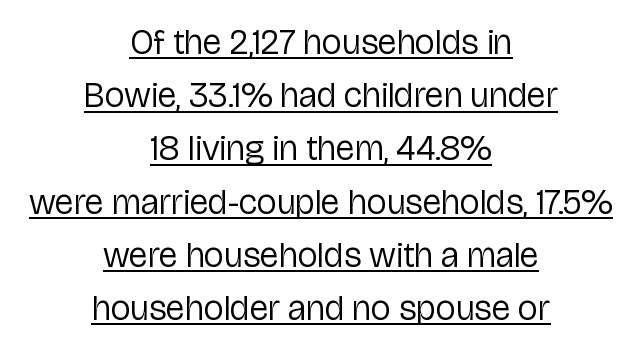
Q: Is the text bold? A: No.
Q: Is the text italic (slanted)? A: No, it is upright.
Q: Is the typeface a serif or a sans-serif typeface? A: Sans-serif.
Q: Is the text underlined? A: Yes.
Q: How is the paragraph aligned? A: Centered.
Q: Is the spacing between letters normal or unusually wide? A: Normal.
Q: Is the spacing between lines tight, normal or loose? A: Normal.
Q: Width (condensed, normal, or wide)? A: Normal.
Q: Stroke contrast? A: Low.
Q: x-height? A: Medium.
Q: Monospaced? A: No.
